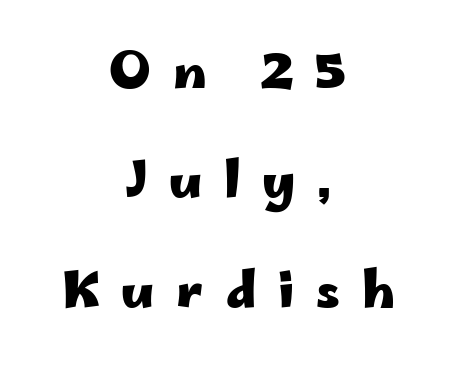
Q: Is the text bold? A: Yes.
Q: Is the text italic (slanted)? A: No, it is upright.
Q: Is the typeface a serif or a sans-serif typeface? A: Sans-serif.
Q: Is the text underlined? A: No.
Q: How is the paragraph aligned? A: Centered.
Q: Is the spacing between letters normal or unusually wide? A: Unusually wide.
Q: Is the spacing between lines tight, normal or loose? A: Loose.
Q: Width (condensed, normal, or wide)? A: Wide.
Q: Stroke contrast? A: Low.
Q: x-height? A: Small.
Q: Monospaced? A: No.
